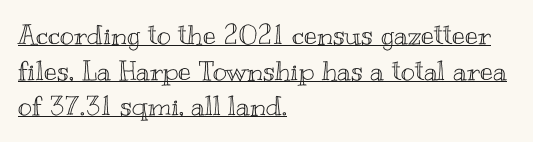
The paragraph shown leans on its left margin. The vertical gap from one line to the next is medium. A rule runs beneath these lines of type. Posture: vertical. You could call the tracking neutral — neither tight nor loose.
